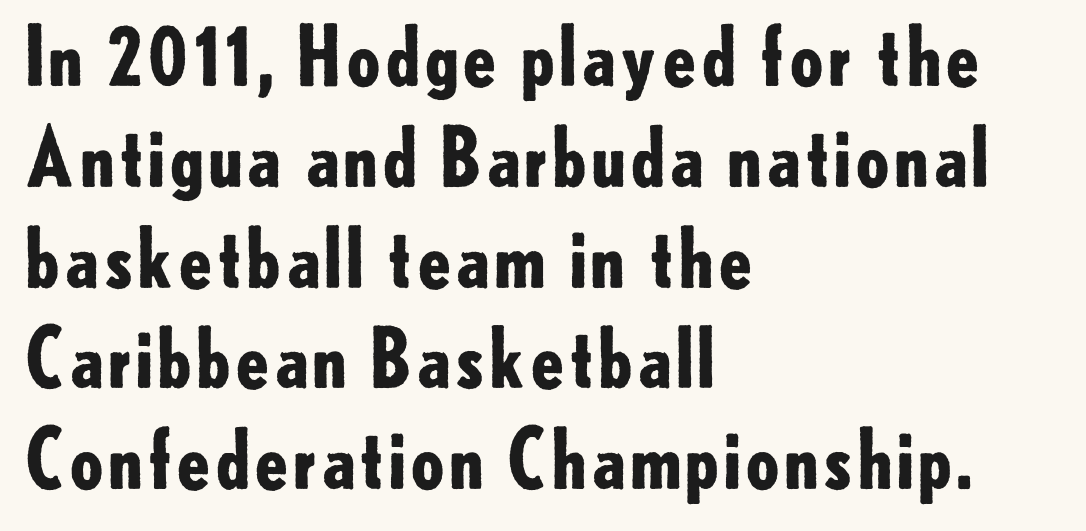
The image shows 80 px bold sans-serif type, upright; set left-aligned, normal line spacing (1.26x), normal letter spacing, not underlined; low stroke contrast and a small x-height.
